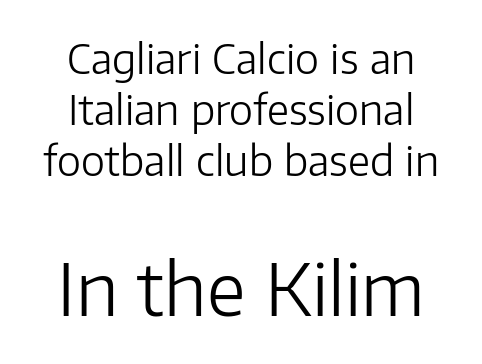
{"serif": "no", "italic": "no", "bold": "no", "weight": "light", "width": "normal", "stroke_contrast": "low", "x_height": "medium", "monospaced": "no", "underline": "no", "align": "center", "line_spacing_ratio": 1.24, "letter_spacing": "normal", "letter_spacing_em": 0.0, "larger_block": "second", "size_ratio": 1.76, "glyph_px": 72}
